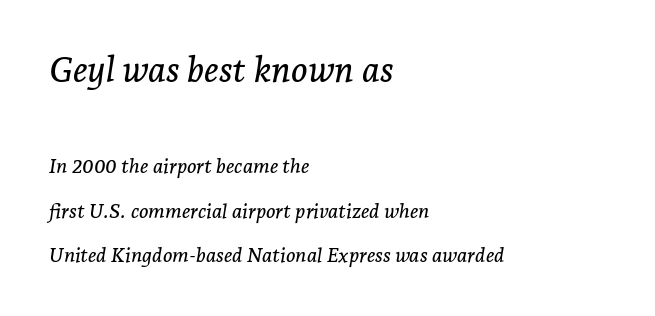
Each word holds together tightly as a unit, with standard inter-letter gaps. Clear beneath every line of the passage. The more generous point size was reserved for the upper chunk. If you measured baseline to baseline, you'd find a long distance.
